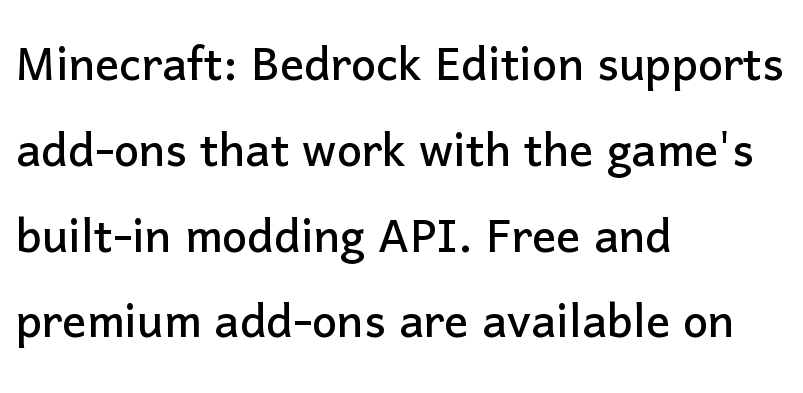
{"serif": "no", "italic": "no", "width": "normal", "stroke_contrast": "low", "x_height": "medium", "monospaced": "no", "underline": "no", "align": "left", "line_spacing": "normal", "line_spacing_ratio": 1.43, "letter_spacing": "normal", "letter_spacing_em": 0.0, "glyph_px": 60}
